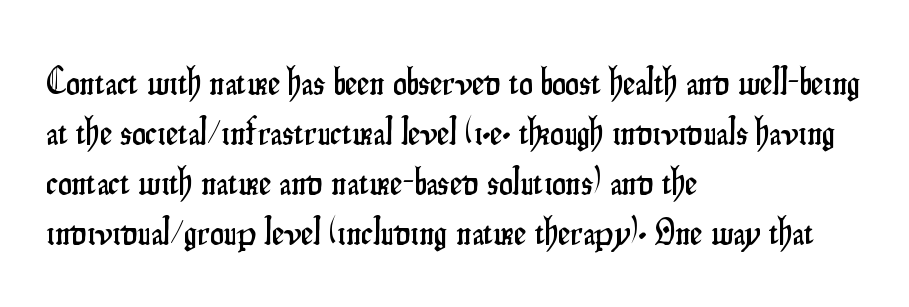
The image shows 39 px condensed sans-serif type, upright; set left-aligned, normal line spacing (1.28x), normal letter spacing, not underlined; low stroke contrast and a small x-height.
